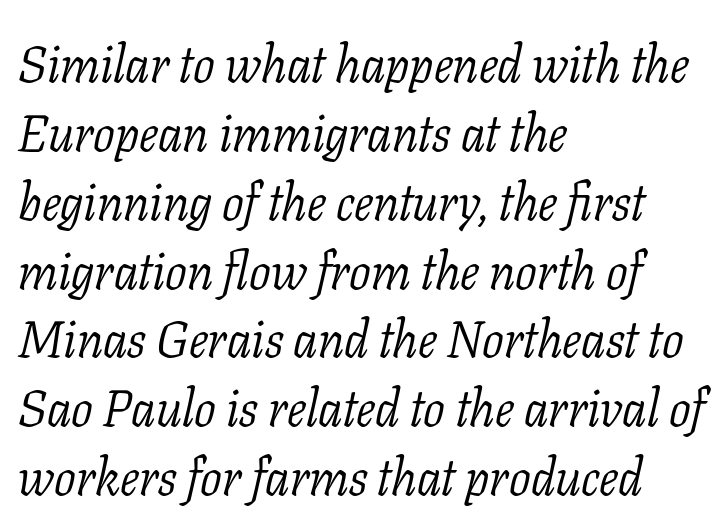
Q: Is the text bold? A: No.
Q: Is the text italic (slanted)? A: Yes, it leans right by about 11 degrees.
Q: Is the typeface a serif or a sans-serif typeface? A: Serif.
Q: Is the text underlined? A: No.
Q: How is the paragraph aligned? A: Left-aligned.
Q: Is the spacing between letters normal or unusually wide? A: Normal.
Q: Is the spacing between lines tight, normal or loose? A: Normal.
Q: Width (condensed, normal, or wide)? A: Normal.
Q: Stroke contrast? A: Low.
Q: x-height? A: Medium.
Q: Monospaced? A: No.
